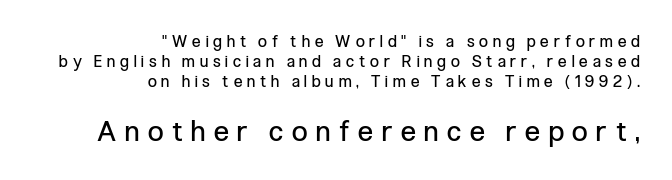
Q: Is the text bold? A: No.
Q: Is the text italic (slanted)? A: No, it is upright.
Q: Is the typeface a serif or a sans-serif typeface? A: Sans-serif.
Q: Is the text underlined? A: No.
Q: How is the paragraph aligned? A: Right-aligned.
Q: Is the spacing between letters normal or unusually wide? A: Unusually wide.
Q: Which block of text is set in a larger size, the first (top) or the second (bottom)? A: The second (bottom) one.
Q: Width (condensed, normal, or wide)? A: Condensed.
Q: Stroke contrast? A: Low.
Q: x-height? A: Medium.
Q: Monospaced? A: No.
